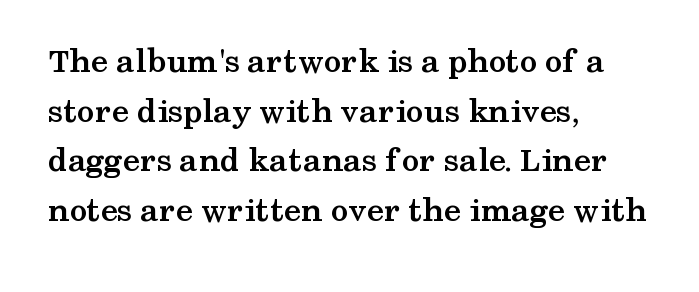
Q: Is the text bold? A: Yes.
Q: Is the text italic (slanted)? A: No, it is upright.
Q: Is the typeface a serif or a sans-serif typeface? A: Serif.
Q: Is the text underlined? A: No.
Q: How is the paragraph aligned? A: Left-aligned.
Q: Is the spacing between letters normal or unusually wide? A: Normal.
Q: Is the spacing between lines tight, normal or loose? A: Normal.
Q: Width (condensed, normal, or wide)? A: Wide.
Q: Stroke contrast? A: Medium.
Q: x-height? A: Medium.
Q: Monospaced? A: No.
